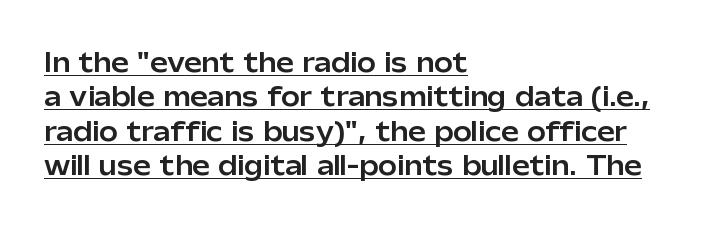
Q: Is the text italic (slanted)? A: No, it is upright.
Q: Is the text underlined? A: Yes.
Q: How is the paragraph aligned? A: Left-aligned.
Q: Is the spacing between letters normal or unusually wide? A: Normal.
Q: Is the spacing between lines tight, normal or loose? A: Normal.
